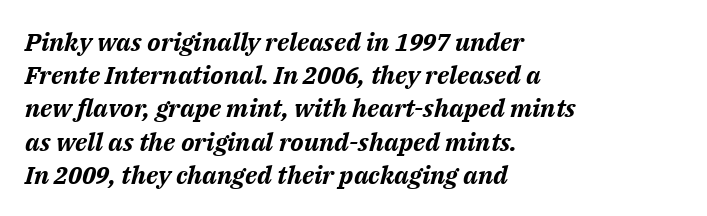
Each row of text sits above clean, open space. Stroke thickness is high; the sample reads as a true bold. The line-height multiplier appears to be the usual default. There is no visible air inserted between adjacent glyphs. Observe the lean: these are italic letterforms. Typeset ragged right — the left edge is the straight one.
